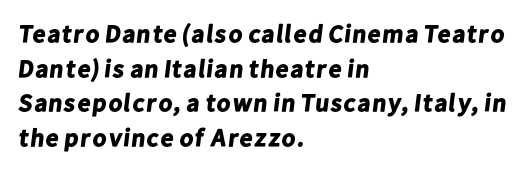
The image shows 25 px bold type; set left-aligned, normal line spacing (1.39x), normal letter spacing, not underlined.
